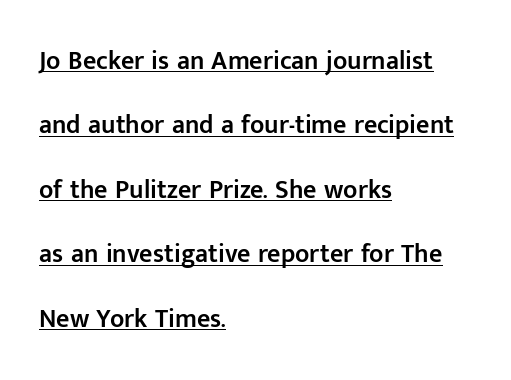
{"italic": "no", "bold": "semi", "underline": "yes", "align": "left", "line_spacing": "loose", "line_spacing_ratio": 2.48, "letter_spacing": "normal", "letter_spacing_em": 0.0, "glyph_px": 26}
